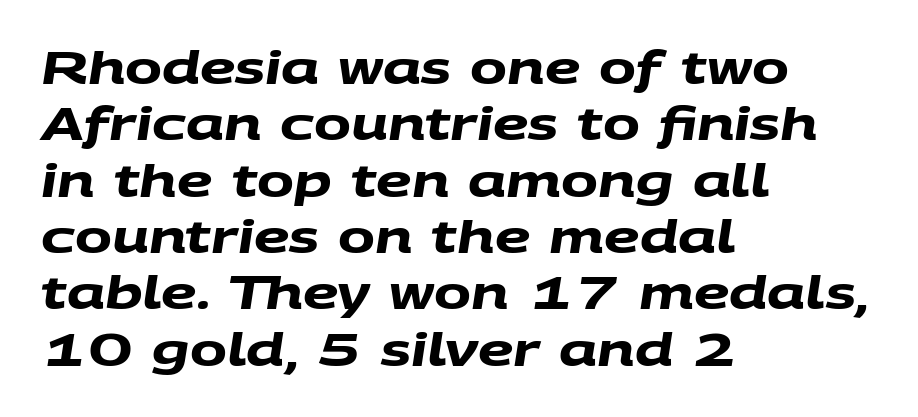
Letterform terminals end flat and unadorned throughout the passage. Type without underlining. Tracking value appears to be zero — textbook default spacing. Character widths vary here, with narrow letters taking less room than wide ones. The rendering uses a moderate line-height, typical for paragraphs. Look at the stroke-to-counter ratio: heavy, a bold.
